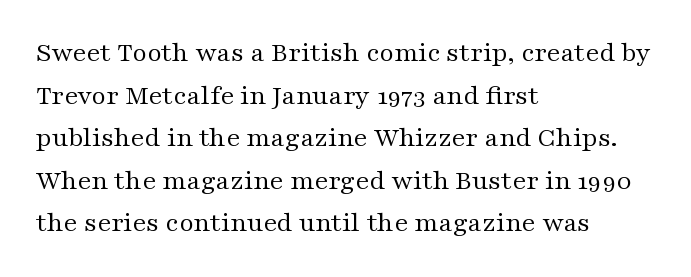
The image shows 28 px regular-weight, wide serif type, upright; set left-aligned, normal line spacing (1.52x), normal letter spacing, not underlined; medium stroke contrast and a medium x-height.
